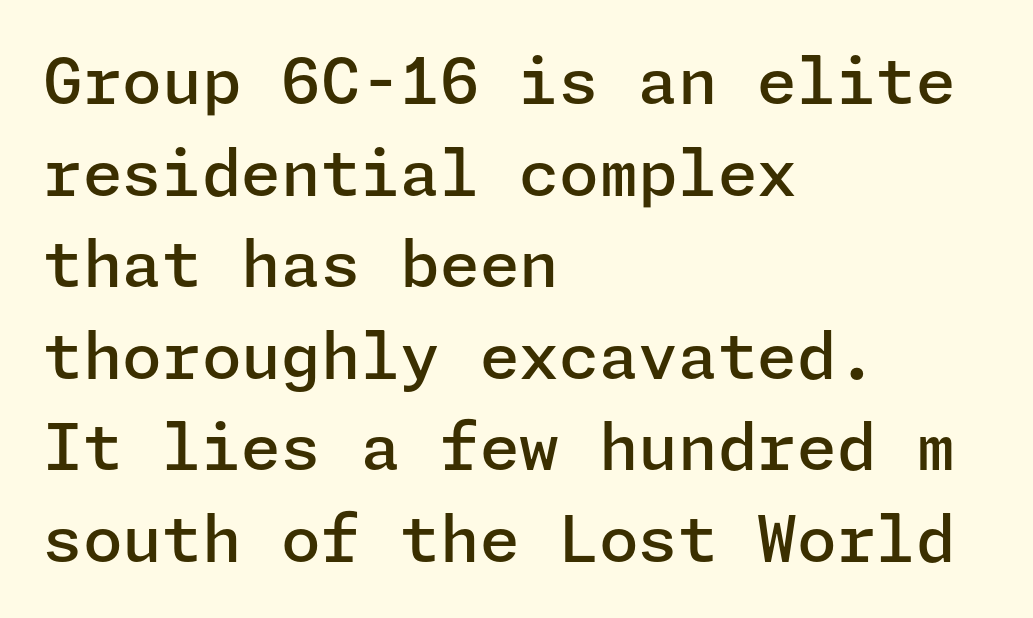
Typographic density is moderately raised because the face is semibold. These lines keep a tight, regular rhythm from letter to letter. Quick note: interline space is typical. The characters display no serif detailing; their extremities are plain.
